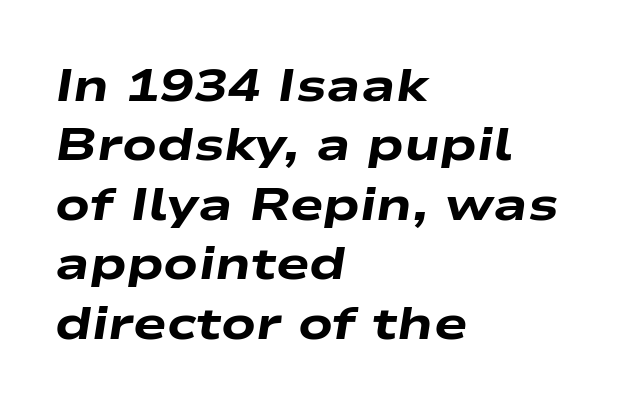
The passage is arranged the way most books set body copy — flush left. Chunky letters — that's bold for sure. This sample has the flowing, uneven cadence of proportional lettering. Rule under the text: the space is simply empty.
